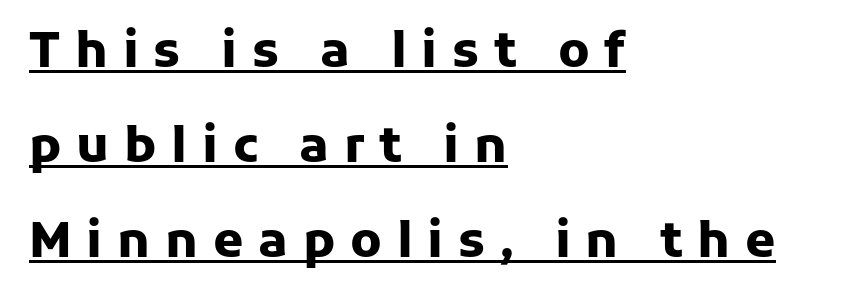
Q: Is the text bold? A: Yes.
Q: Is the text italic (slanted)? A: No, it is upright.
Q: Is the typeface a serif or a sans-serif typeface? A: Sans-serif.
Q: Is the text underlined? A: Yes.
Q: How is the paragraph aligned? A: Left-aligned.
Q: Is the spacing between letters normal or unusually wide? A: Unusually wide.
Q: Is the spacing between lines tight, normal or loose? A: Loose.
Q: Width (condensed, normal, or wide)? A: Normal.
Q: Stroke contrast? A: Low.
Q: x-height? A: Medium.
Q: Monospaced? A: No.
